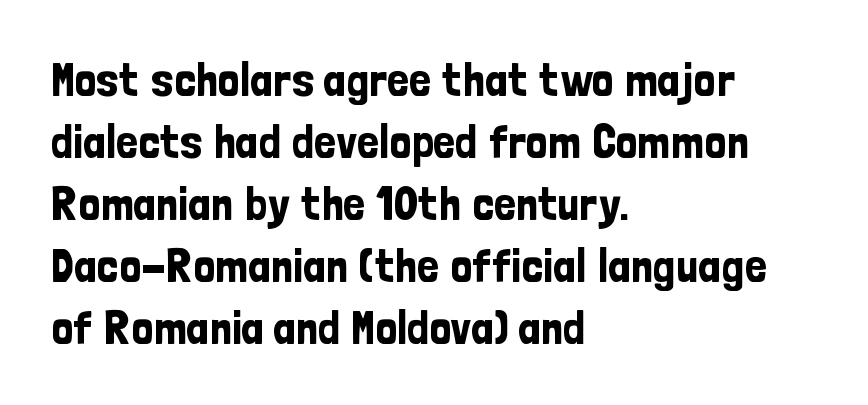
Rule under the text: the space is simply empty. The passage shown is typed in a proportional face where columns would drift. Italic: no, the glyphs are upright roman. Horizontal alignment here is leftward, the default for most running prose. Typographically, this falls in the sans-serif category. Regular leading.
